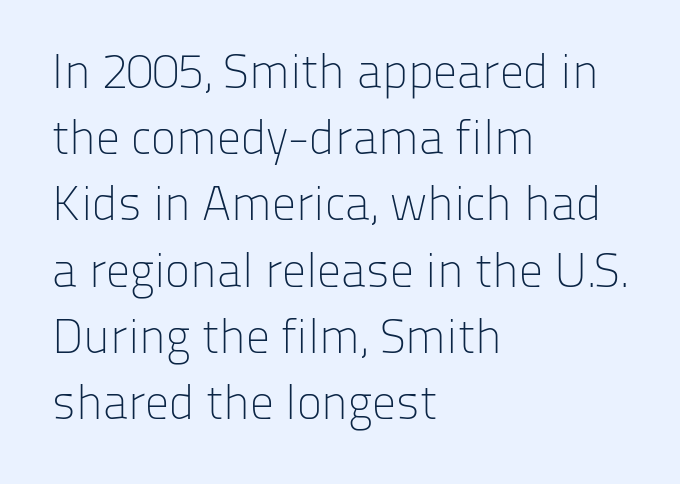
The image shows 48 px light sans-serif type, upright; set left-aligned, normal line spacing (1.38x), normal letter spacing, not underlined; low stroke contrast and a medium x-height.
